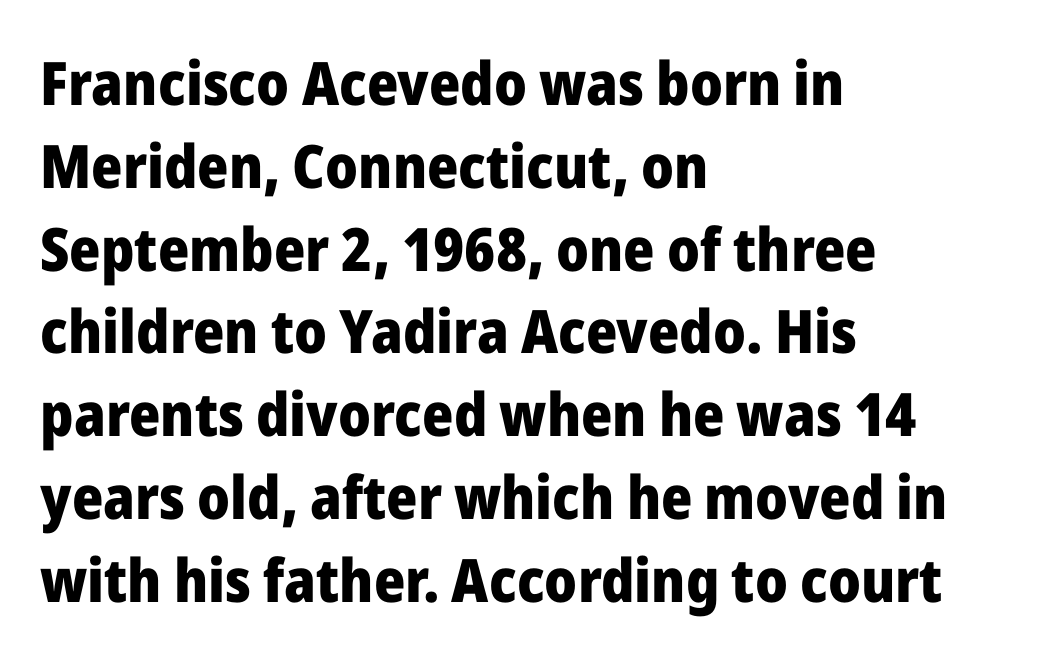
Note the varied advance widths — an 'i' is clearly narrower than an 'm'. A bare baseline throughout the passage. Nope, not italic — everything's standing straight. Whoever set this chose a conventional vertical rhythm. The letters carry no serifs — their stems end cleanly without finishing strokes.
